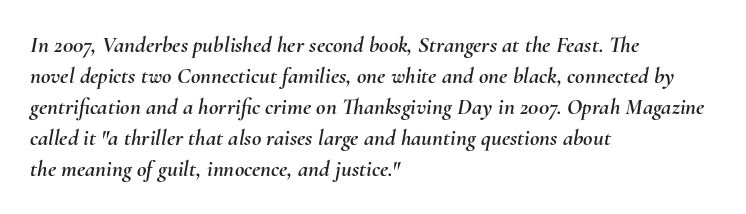
Italic: yes, the glyphs are oblique. In terms of letterspacing, this is plain default setting. One-word summary of the alignment: left. Any mark beneath the type? The region is blank.
